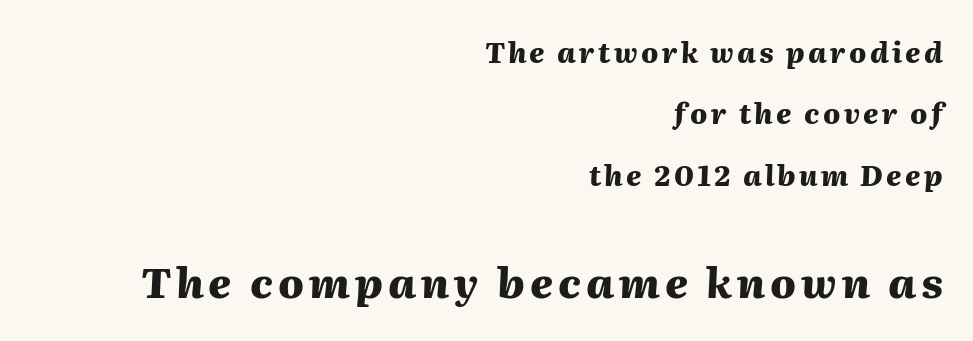
Students, this is bold: see how much ink each stroke carries. A typesetter would mark this as italic. Line spacing here is loose. Proportional: the letters do not fall into vertical columns. Leftover space on each line is placed entirely before the opening word.
